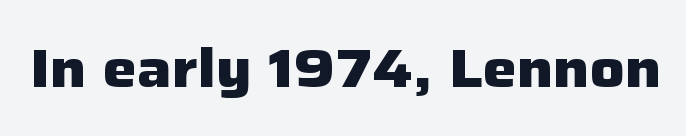
Grotesque or geometric, the face here clearly has no serifs. Observe the ordinary spacing: letters are neighbours, not strangers. Does the lettering tilt? It doesn't — this is upright. A dark, heavy texture on the line: the type is bold. Here the designer chose a conventional face with non-uniform glyph widths.
